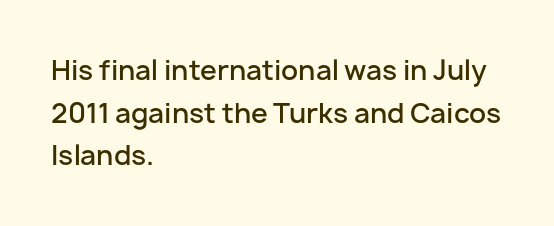
Q: Is the text bold? A: Semi-bold.
Q: Is the text italic (slanted)? A: No, it is upright.
Q: Is the text underlined? A: No.
Q: How is the paragraph aligned? A: Left-aligned.
Q: Is the spacing between letters normal or unusually wide? A: Normal.
Q: Is the spacing between lines tight, normal or loose? A: Normal.
